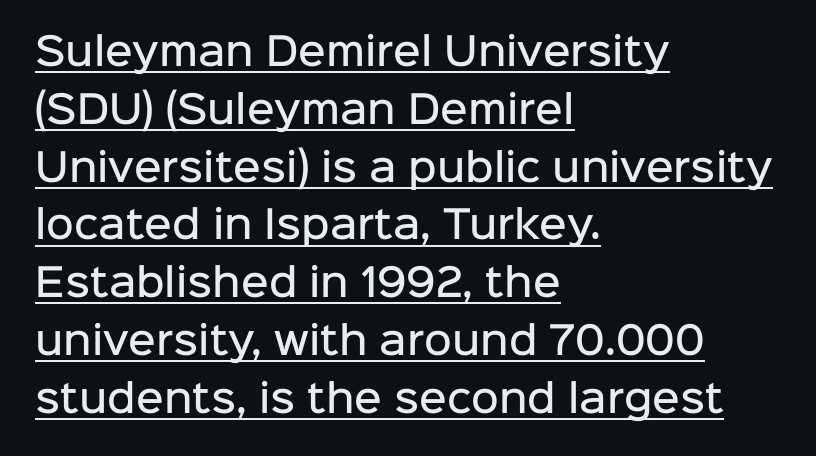
The image shows 38 px semibold sans-serif type, upright; set left-aligned, normal line spacing (1.52x), normal letter spacing, underlined; low stroke contrast and a medium x-height.
